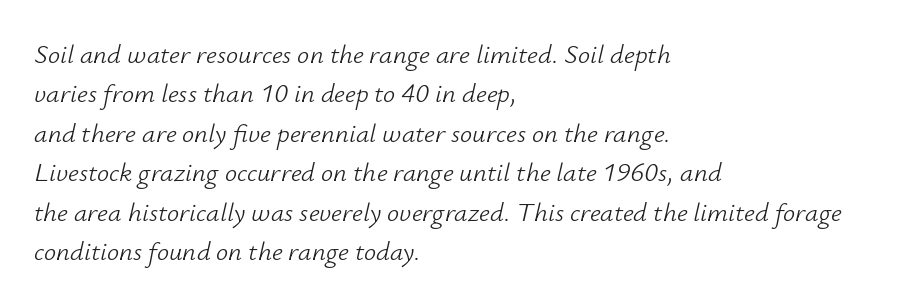
Just letters on the line, the space beneath them empty. The letterforms sit shoulder to shoulder at normal distance. The strokes are not fattened; the text isn't bold. Which margin do the lines hug? The left one — the right edge is uneven. The specimen reads as italic at a glance.
